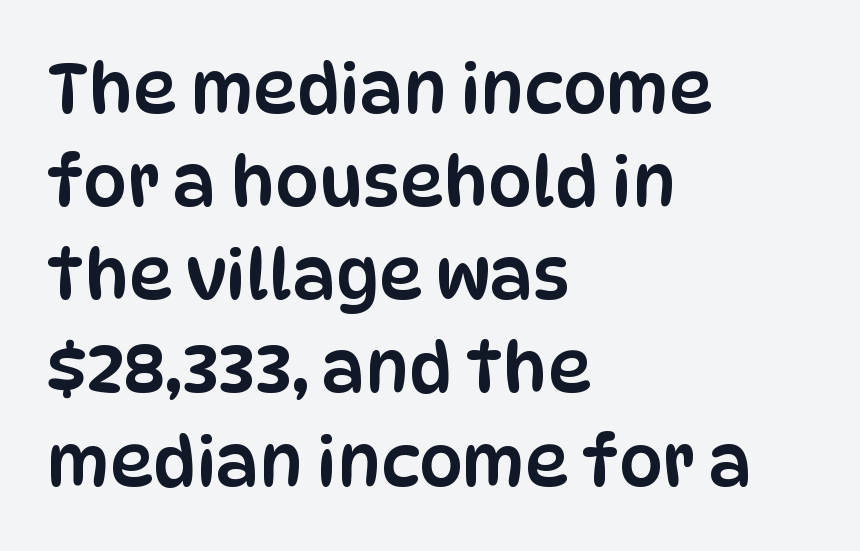
The image shows 69 px condensed sans-serif type, upright; set left-aligned, normal line spacing (1.35x), normal letter spacing, not underlined; low stroke contrast and a large x-height.
